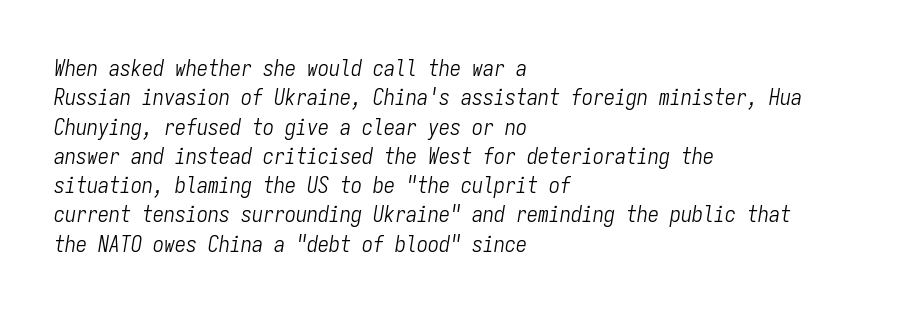
The image shows 22 px text type, italic (leaning right); set left-aligned, normal line spacing (1.33x), normal letter spacing, not underlined.
